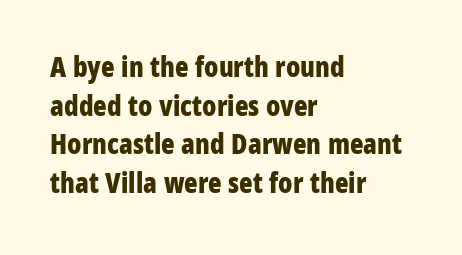
Q: Is the text bold? A: Yes.
Q: Is the text italic (slanted)? A: No, it is upright.
Q: Is the typeface a serif or a sans-serif typeface? A: Sans-serif.
Q: Is the text underlined? A: No.
Q: How is the paragraph aligned? A: Left-aligned.
Q: Is the spacing between letters normal or unusually wide? A: Normal.
Q: Is the spacing between lines tight, normal or loose? A: Normal.
Q: Width (condensed, normal, or wide)? A: Condensed.
Q: Stroke contrast? A: Low.
Q: x-height? A: Large.
Q: Monospaced? A: No.
